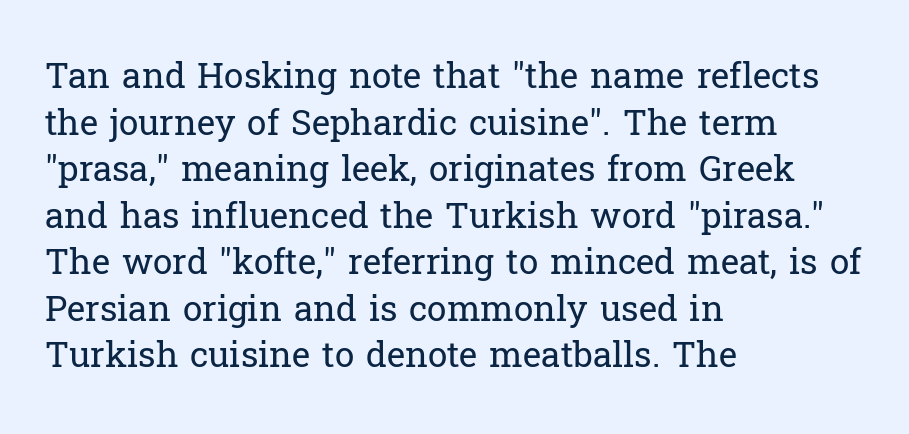
Underlining? Definitely not there. Here the designer chose a conventional face with non-uniform glyph widths. The letterforms sit at book weight or below. Ascenders rise straight up at ninety degrees.
